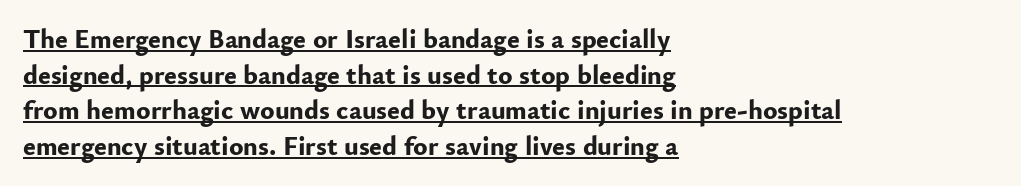
Leading: standard. This is heavy type, rendered in bold. Underline: present. The paragraph has a hard left edge and a soft right edge. In terms of letterspacing, this is plain default setting.
